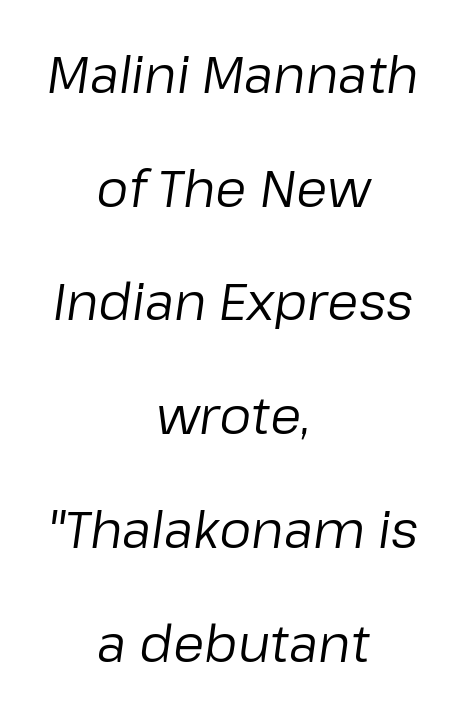
The image shows 51 px regular-weight type, italic (leaning right); set centered, loose line spacing (2.23x), normal letter spacing, not underlined; low stroke contrast and a medium x-height.
